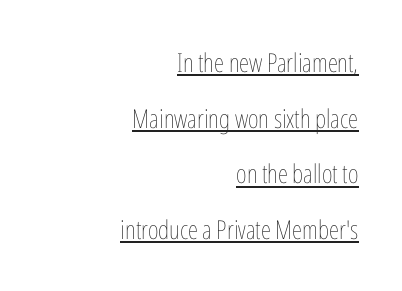
The image shows 26 px text type, upright; set right-aligned, loose line spacing (2.14x), normal letter spacing, underlined.
